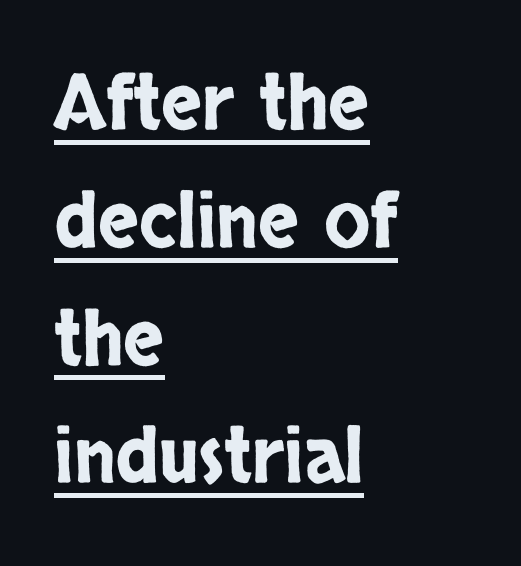
The passage shown is underscored from start to finish. Line starts are locked; line ends wander. Line spacing here is normal. Tracking here is standard; glyphs follow each other at the usual distance. The type family on display is of the sans-serif kind.
